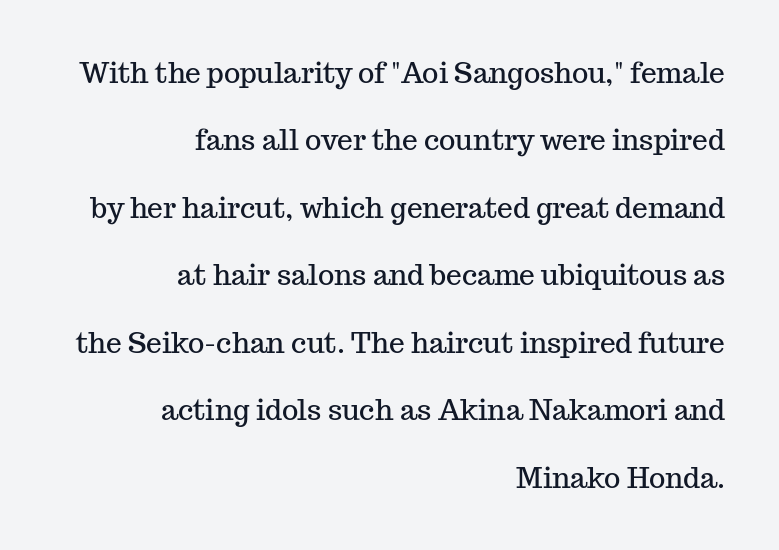
Rows of type keep a wide berth in the vertical direction. Each line ends at the same right margin while the left side varies. Think of a printed novel: that variable character pitch is what you see here. Check the space under the baseline: it is left empty.
